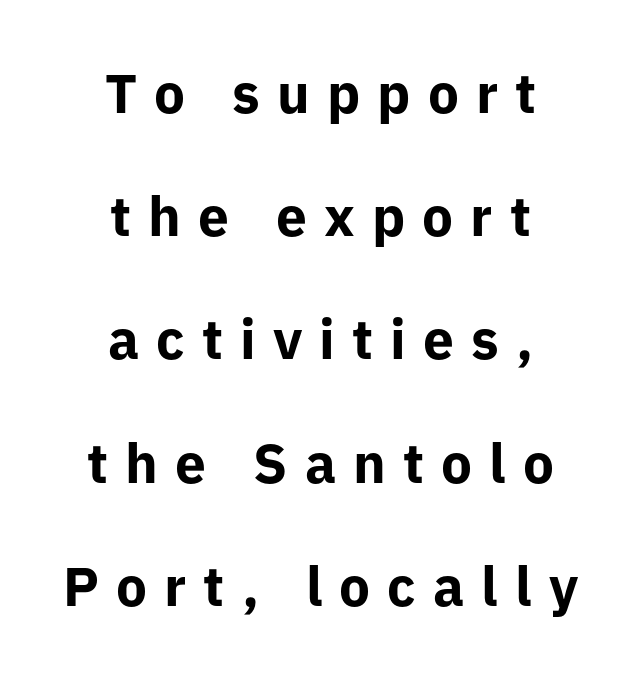
{"serif": "no", "italic": "no", "bold": "yes", "weight": "bold", "width": "normal", "stroke_contrast": "low", "x_height": "medium", "monospaced": "no", "underline": "no", "align": "center", "line_spacing": "loose", "line_spacing_ratio": 2.24, "letter_spacing": "wide", "letter_spacing_em": 0.31, "glyph_px": 55}
